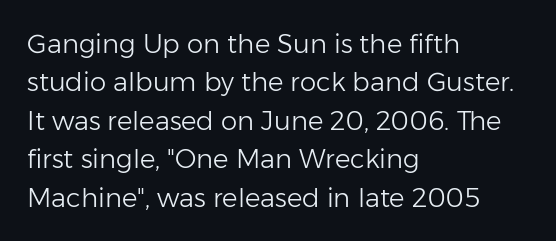
Q: Is the text bold? A: No.
Q: Is the text italic (slanted)? A: No, it is upright.
Q: Is the text underlined? A: No.
Q: How is the paragraph aligned? A: Left-aligned.
Q: Is the spacing between letters normal or unusually wide? A: Normal.
Q: Is the spacing between lines tight, normal or loose? A: Normal.
